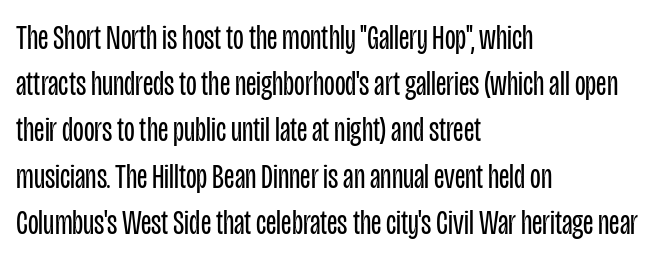
Q: Is the text bold? A: No.
Q: Is the text italic (slanted)? A: No, it is upright.
Q: Is the typeface a serif or a sans-serif typeface? A: Sans-serif.
Q: Is the text underlined? A: No.
Q: How is the paragraph aligned? A: Left-aligned.
Q: Is the spacing between letters normal or unusually wide? A: Normal.
Q: Is the spacing between lines tight, normal or loose? A: Normal.
Q: Width (condensed, normal, or wide)? A: Condensed.
Q: Stroke contrast? A: Low.
Q: x-height? A: Large.
Q: Monospaced? A: No.
